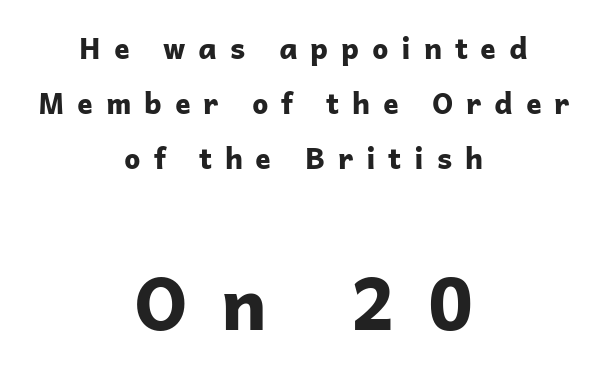
The image shows 73 px bold sans-serif type, upright; set centered, loose line spacing (1.9x), unusually wide letter spacing (+0.44 em), not underlined; the second (bottom) block is 2.52x larger; low stroke contrast and a medium x-height.
